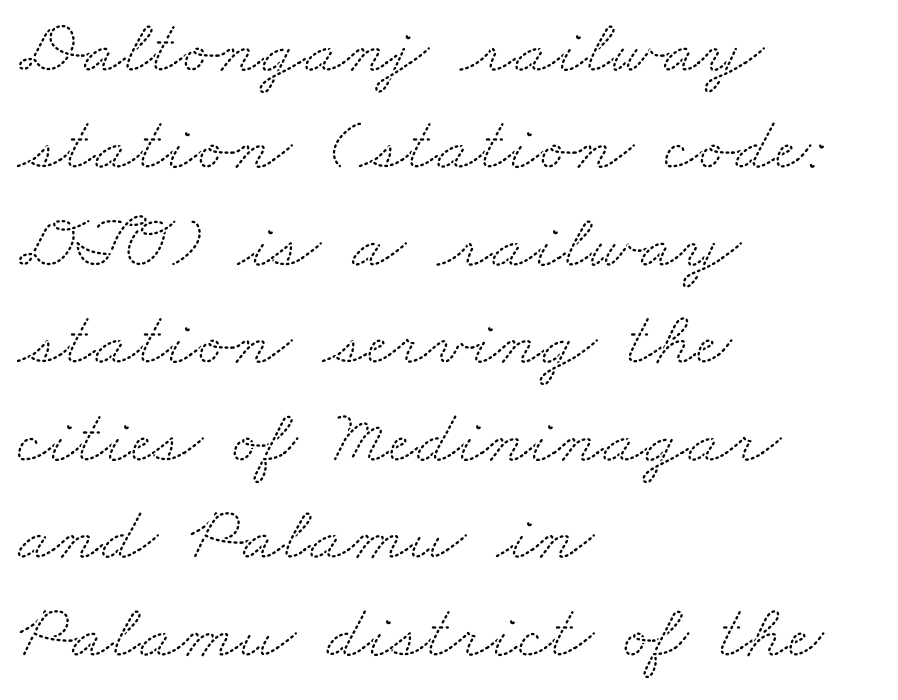
{"serif": "yes", "width": "wide", "stroke_contrast": "medium", "x_height": "small", "monospaced": "no", "underline": "no", "align": "left", "line_spacing": "normal", "line_spacing_ratio": 1.25, "letter_spacing": "normal", "letter_spacing_em": 0.0, "glyph_px": 78}
